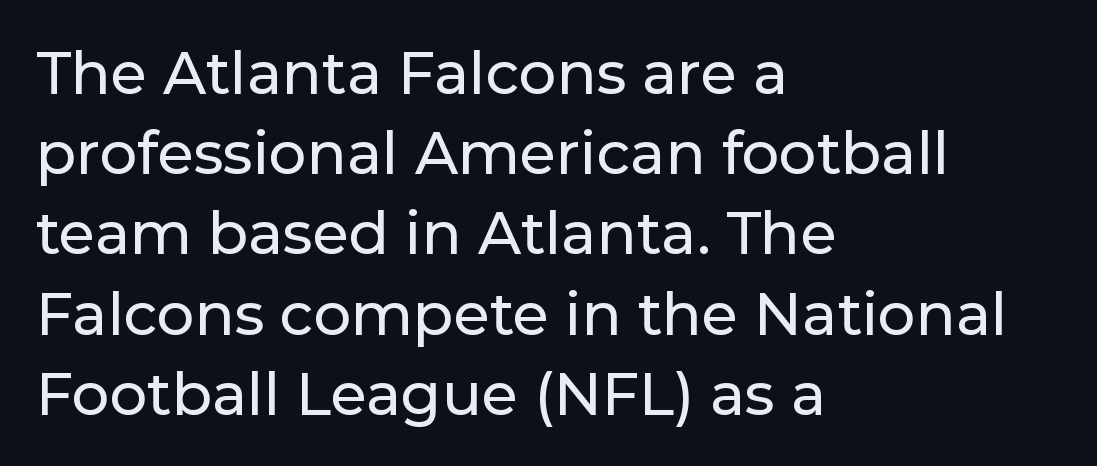
{"serif": "no", "italic": "no", "width": "normal", "stroke_contrast": "low", "x_height": "medium", "monospaced": "no", "underline": "no", "align": "left", "line_spacing": "normal", "line_spacing_ratio": 1.36, "letter_spacing": "normal", "letter_spacing_em": 0.0, "glyph_px": 59}
